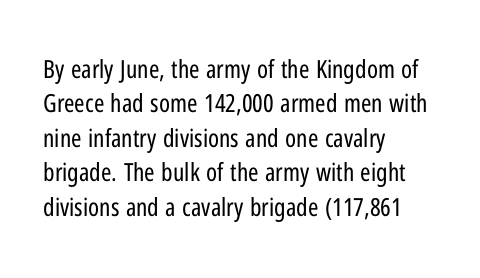
Spacing between characters is what you'd get straight out of the box. The passage shown is not underscored anywhere. The lines in this sample share a left origin and differ only in where they stop. The lines sit at an ordinary, default distance from one another. Is the type heavy? It reads as light-to-regular instead.
